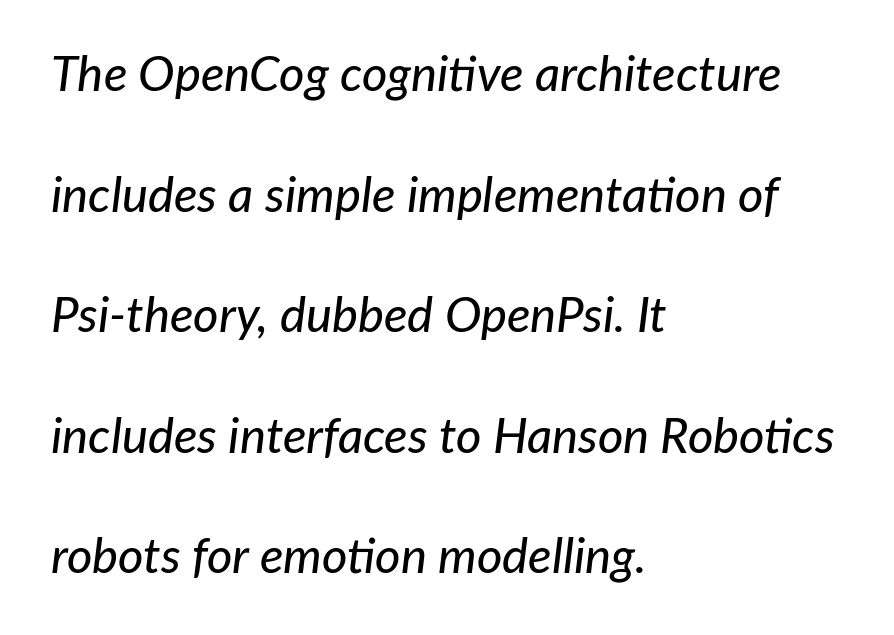
The image shows 49 px text type, italic (leaning right); set left-aligned, loose line spacing (2.46x), normal letter spacing, not underlined; low stroke contrast and a medium x-height.
